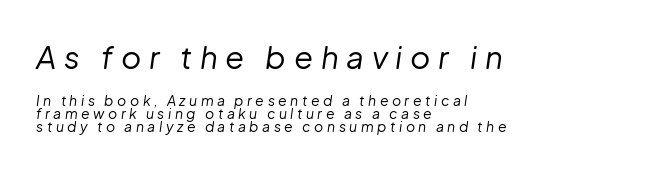
The specimen reads as italic at a glance. These lines stack with their left ends in a neat column. Block one is the big one; block two sits smaller underneath. Has an underline been added? It has not. Leading is clearly below the norm, producing a dense column. These glyphs show unthickened strokes, regular width or finer.
